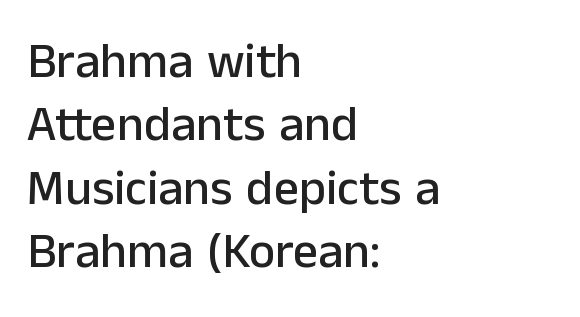
Q: Is the text italic (slanted)? A: No, it is upright.
Q: Is the typeface a serif or a sans-serif typeface? A: Sans-serif.
Q: Is the text underlined? A: No.
Q: How is the paragraph aligned? A: Left-aligned.
Q: Is the spacing between letters normal or unusually wide? A: Normal.
Q: Is the spacing between lines tight, normal or loose? A: Normal.
Q: Width (condensed, normal, or wide)? A: Normal.
Q: Stroke contrast? A: Low.
Q: x-height? A: Medium.
Q: Monospaced? A: No.
